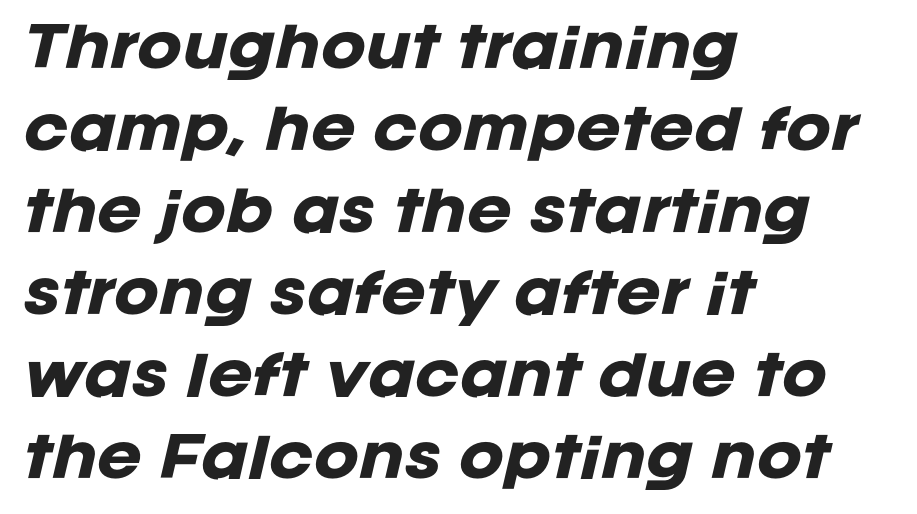
Q: Is the text bold? A: Yes.
Q: Is the text italic (slanted)? A: Yes, it leans right by about 12 degrees.
Q: Is the text underlined? A: No.
Q: How is the paragraph aligned? A: Left-aligned.
Q: Is the spacing between letters normal or unusually wide? A: Normal.
Q: Is the spacing between lines tight, normal or loose? A: Normal.
Q: Width (condensed, normal, or wide)? A: Normal.
Q: Stroke contrast? A: Low.
Q: x-height? A: Large.
Q: Monospaced? A: No.
